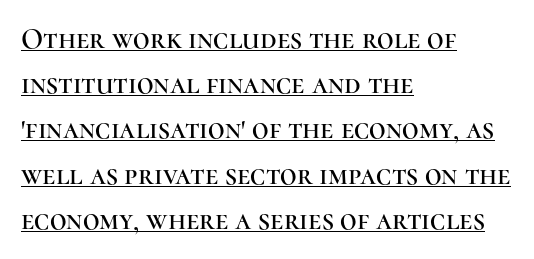
Looks like someone drew a line under every word here. This sample is left-justified, so line endings fall wherever the words run out. Baseline-to-baseline distance is the conventional proportion of letter height. Notice how the stems are strictly vertical — no italics here. This rendering employs a face with finishing strokes, i.e., a serif. Is the letter spacing exaggerated? No — it looks like the ordinary default.
